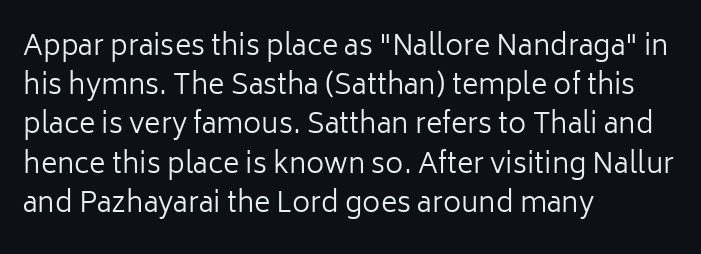
Q: Is the text bold? A: No.
Q: Is the text italic (slanted)? A: No, it is upright.
Q: Is the typeface a serif or a sans-serif typeface? A: Sans-serif.
Q: Is the text underlined? A: No.
Q: How is the paragraph aligned? A: Left-aligned.
Q: Is the spacing between letters normal or unusually wide? A: Normal.
Q: Is the spacing between lines tight, normal or loose? A: Normal.
Q: Width (condensed, normal, or wide)? A: Normal.
Q: Stroke contrast? A: Low.
Q: x-height? A: Medium.
Q: Monospaced? A: No.
